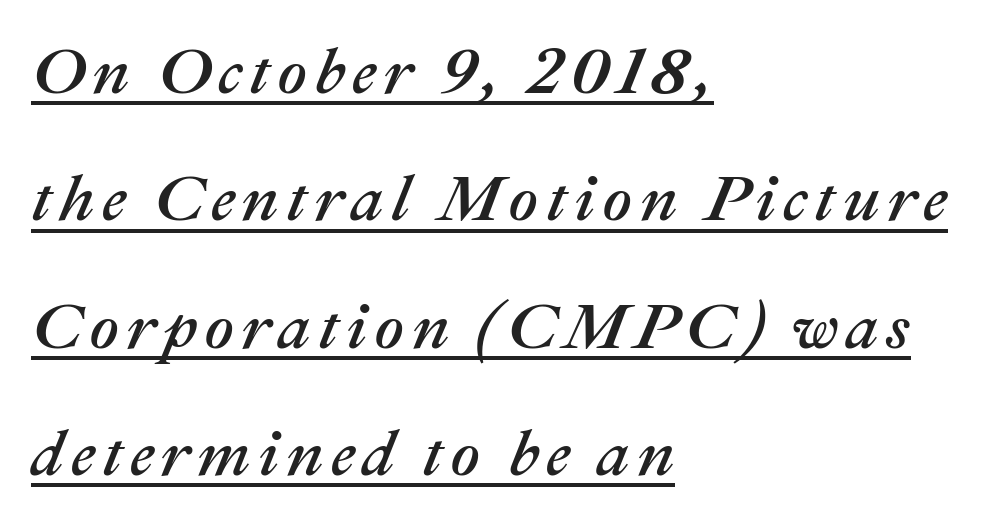
Caption: multi-line text, flush left, ragged right. Do the characters align in a grid? No, the font is proportional. The typography opts for an oblique posture over an upright one. These lines stand farther apart than default settings would place them. You can see a thin bar hugging the bottom of the glyphs.
